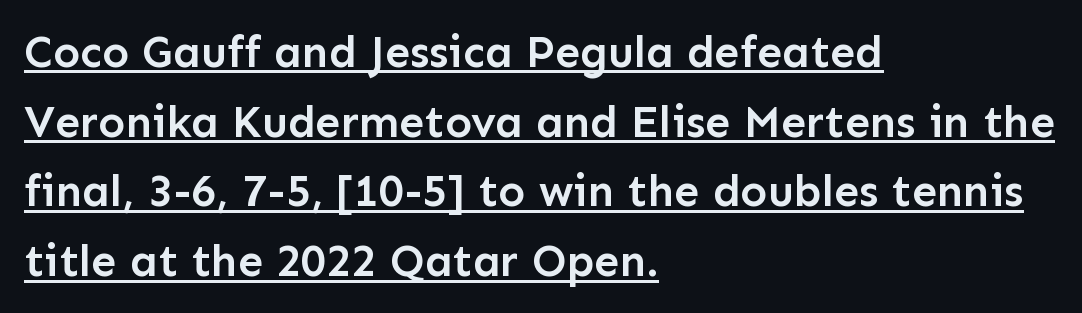
The image shows 45 px semibold sans-serif type, upright; set left-aligned, normal line spacing (1.55x), normal letter spacing, underlined; low stroke contrast and a medium x-height.
